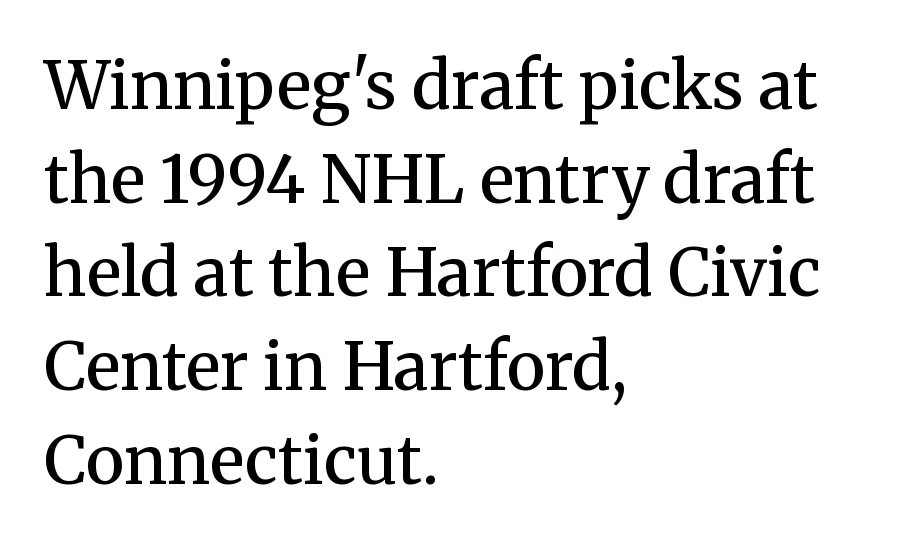
Q: Is the text bold? A: Semi-bold.
Q: Is the text italic (slanted)? A: No, it is upright.
Q: Is the typeface a serif or a sans-serif typeface? A: Serif.
Q: Is the text underlined? A: No.
Q: How is the paragraph aligned? A: Left-aligned.
Q: Is the spacing between letters normal or unusually wide? A: Normal.
Q: Is the spacing between lines tight, normal or loose? A: Normal.
Q: Width (condensed, normal, or wide)? A: Normal.
Q: Stroke contrast? A: Medium.
Q: x-height? A: Medium.
Q: Monospaced? A: No.
